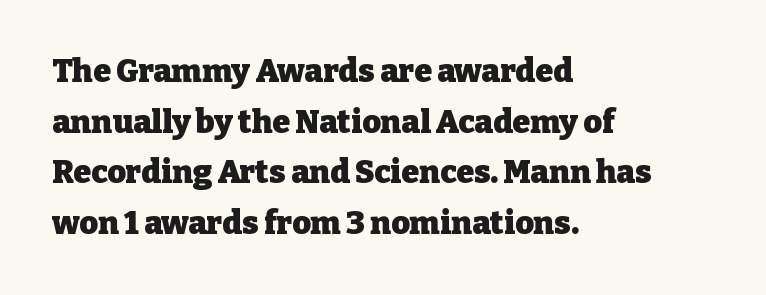
Q: Is the text bold? A: Yes.
Q: Is the text italic (slanted)? A: No, it is upright.
Q: Is the typeface a serif or a sans-serif typeface? A: Serif.
Q: Is the text underlined? A: No.
Q: How is the paragraph aligned? A: Left-aligned.
Q: Is the spacing between letters normal or unusually wide? A: Normal.
Q: Is the spacing between lines tight, normal or loose? A: Normal.
Q: Width (condensed, normal, or wide)? A: Normal.
Q: Stroke contrast? A: Low.
Q: x-height? A: Medium.
Q: Monospaced? A: No.
